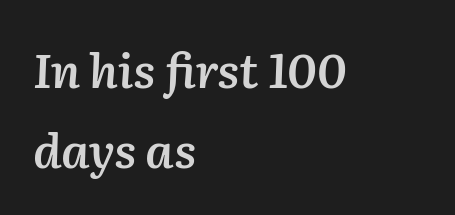
{"italic": "yes", "lean": "right", "slant_degrees": 2, "bold": "semi", "weight": "semibold", "width": "normal", "stroke_contrast": "medium", "x_height": "medium", "monospaced": "no", "underline": "no", "align": "left", "line_spacing": "normal", "line_spacing_ratio": 1.7, "letter_spacing": "normal", "letter_spacing_em": 0.0, "glyph_px": 47}
